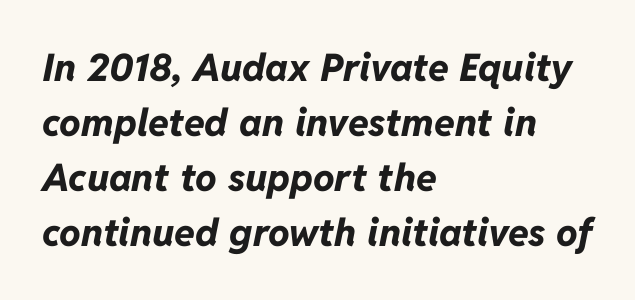
The passage shown is emphatically bold. This is oblique type, the kind used for emphasis or titles. Leftover space on each line is placed entirely after the last word. Honestly, the letter spacing is just normal — you wouldn't notice it. The space between consecutive lines is moderate.
